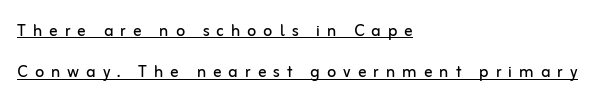
Beneath each row of characters lies a ruled line. Vertical spacing — loose. Is there any slant? The stems are plumb. One-word summary of the alignment: left. Does extra space separate the letters? Yes, quite a lot of it.
